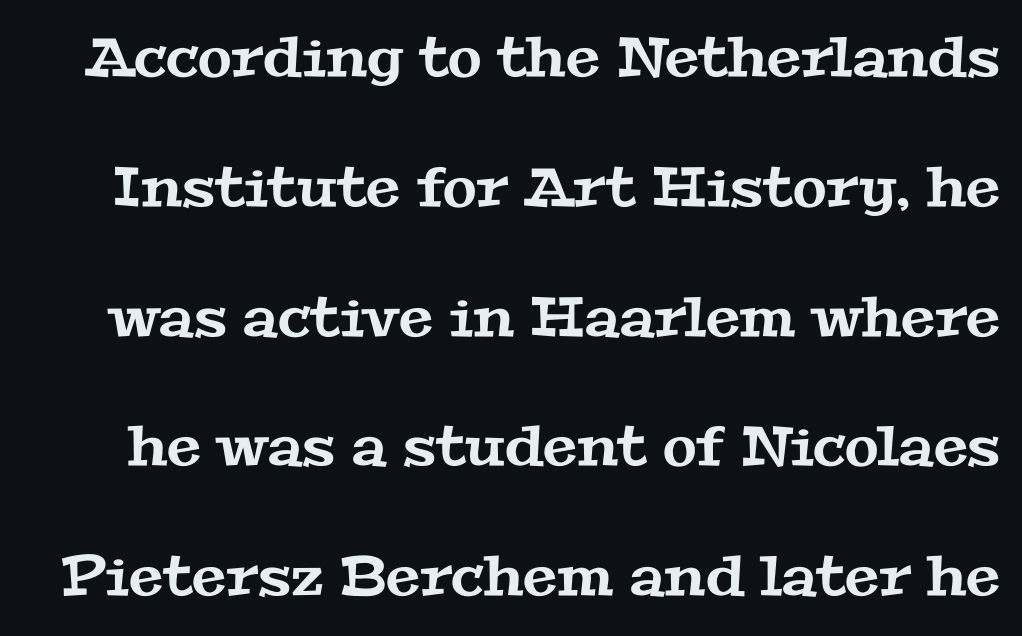
The letters advance in unequal steps, a hallmark of proportional type. Serifs: yes, visible at the terminals of the letterforms. The passage shown is not underscored anywhere. The lines are spread far apart with generous leading.
